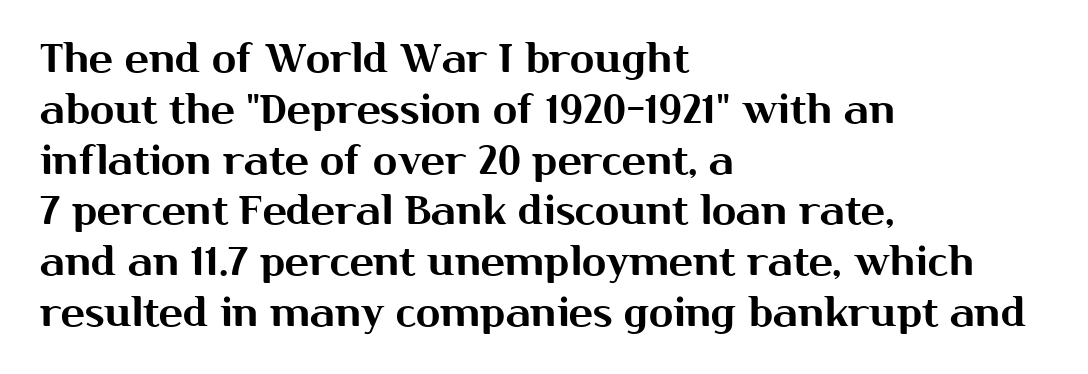
{"serif": "no", "italic": "no", "width": "normal", "stroke_contrast": "medium", "x_height": "medium", "monospaced": "no", "underline": "no", "align": "left", "line_spacing": "normal", "line_spacing_ratio": 1.27, "letter_spacing": "normal", "letter_spacing_em": 0.0, "glyph_px": 40}
